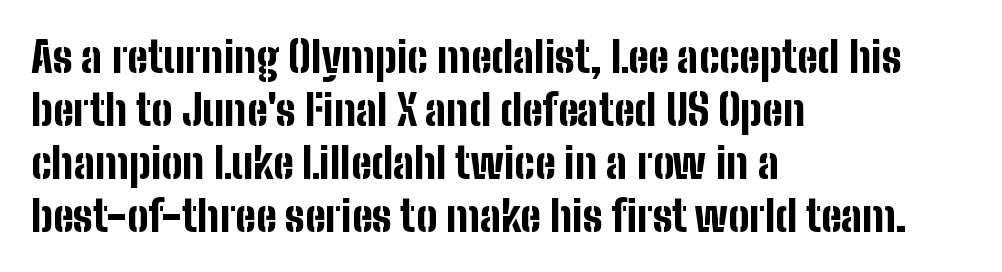
{"serif": "no", "italic": "no", "bold": "yes", "weight": "bold", "width": "condensed", "stroke_contrast": "low", "x_height": "medium", "monospaced": "no", "underline": "no", "align": "left", "line_spacing": "normal", "line_spacing_ratio": 1.26, "letter_spacing": "normal", "letter_spacing_em": 0.0, "glyph_px": 42}
